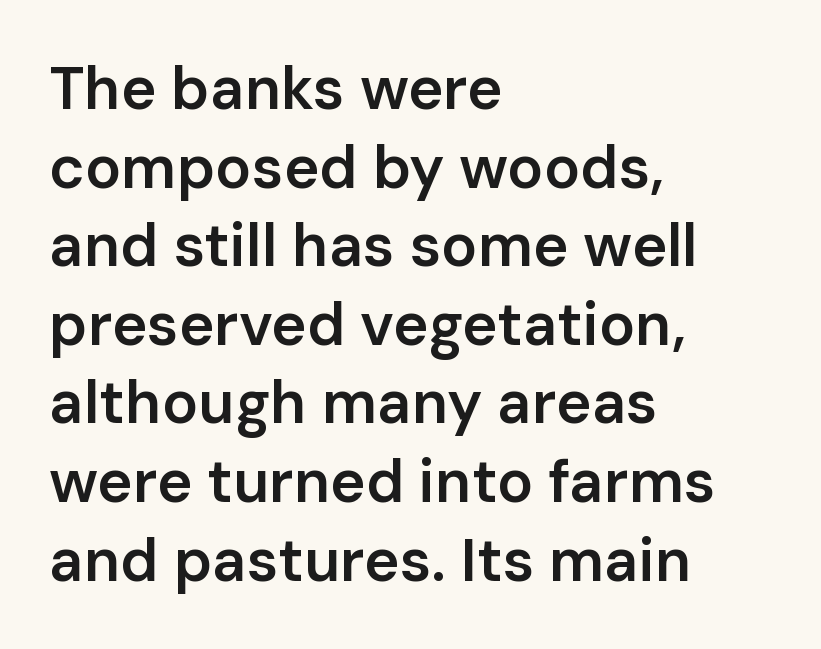
{"serif": "no", "italic": "no", "bold": "semi", "weight": "semibold", "width": "normal", "stroke_contrast": "low", "x_height": "medium", "monospaced": "no", "underline": "no", "align": "left", "line_spacing": "normal", "line_spacing_ratio": 1.31, "letter_spacing": "normal", "letter_spacing_em": 0.0, "glyph_px": 60}
